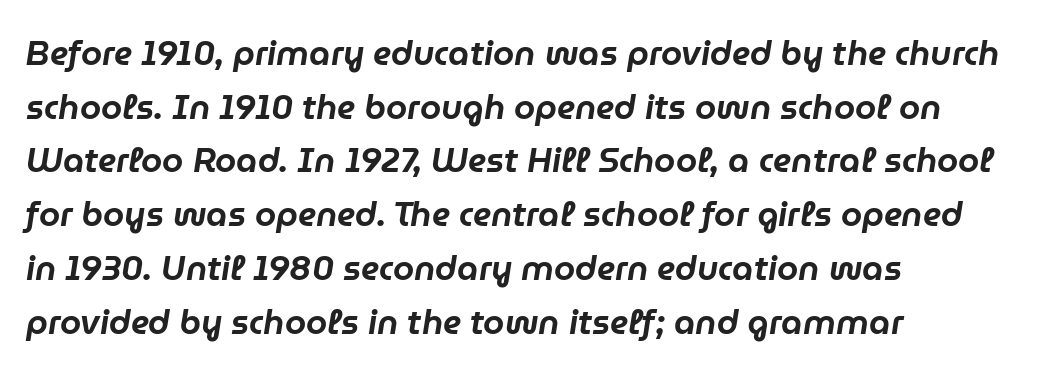
Line spacing here is normal. Each line starts at the same left margin while the right side varies. The lettering tilts uniformly, giving the passage an italic look. Default kerning and tracking; the words read as compact shapes. A typesetter would call this proportional, since set widths differ per character. The foot of each line stays bare and open.
